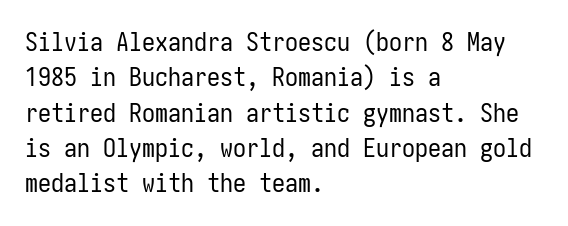
{"italic": "no", "bold": "no", "underline": "no", "align": "left", "line_spacing": "normal", "line_spacing_ratio": 1.36, "letter_spacing": "normal", "letter_spacing_em": 0.0, "glyph_px": 26}
